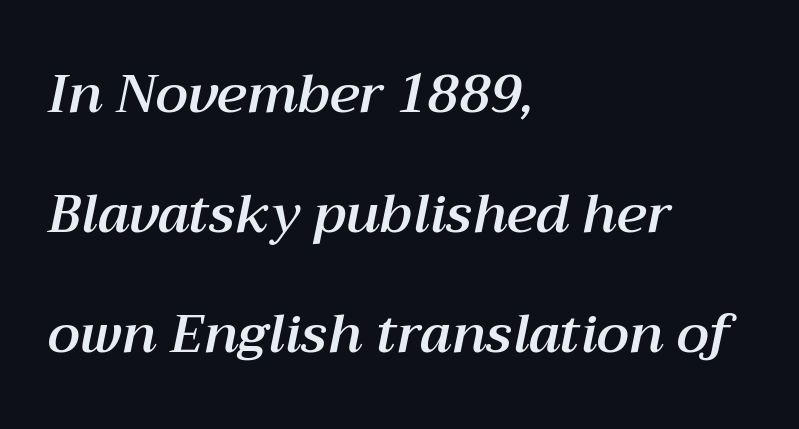
Line spacing here is loose. Quick note: underline off. The gaps between neighbouring characters are ordinary and unremarkable. One-word summary of the alignment: left. It's the slanting kind of type. A typesetter would call this proportional, since set widths differ per character.
